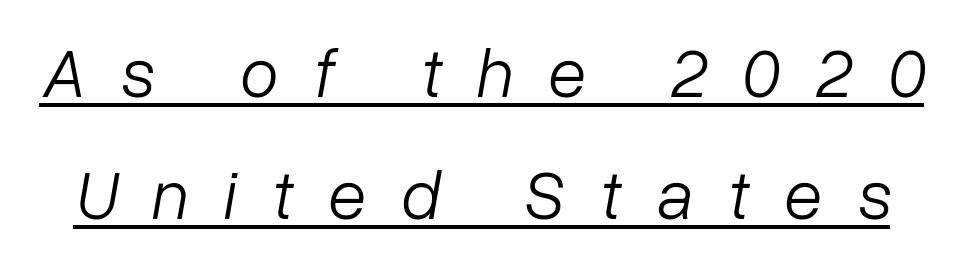
{"italic": "yes", "lean": "right", "slant_degrees": 10, "bold": "no", "weight": "light", "width": "normal", "stroke_contrast": "low", "x_height": "medium", "monospaced": "no", "underline": "yes", "line_spacing_ratio": 1.75, "letter_spacing": "wide", "letter_spacing_em": 0.5, "glyph_px": 70}
